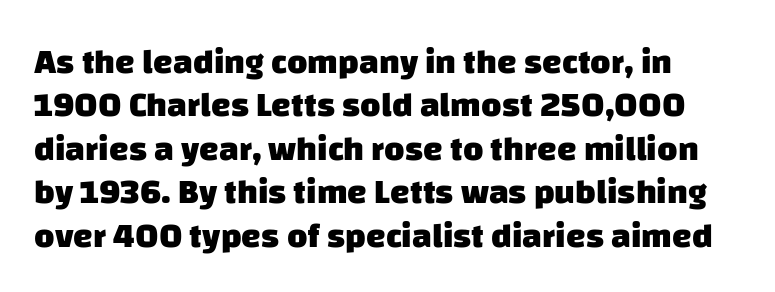
{"serif": "no", "bold": "yes", "weight": "heavy", "width": "normal", "stroke_contrast": "low", "x_height": "large", "monospaced": "no", "underline": "no", "line_spacing_ratio": 1.24, "letter_spacing": "normal", "letter_spacing_em": 0.0, "glyph_px": 35}
